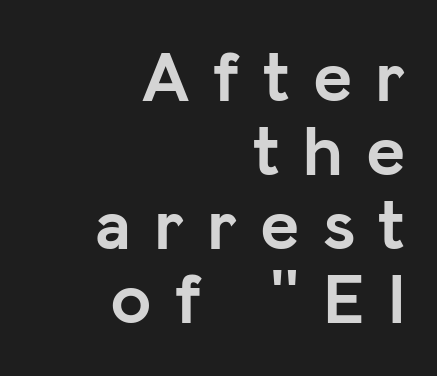
The image shows 74 px semibold sans-serif type, upright; set right-aligned, tight line spacing (1.0x), unusually wide letter spacing (+0.31 em), not underlined; low stroke contrast and a medium x-height.
